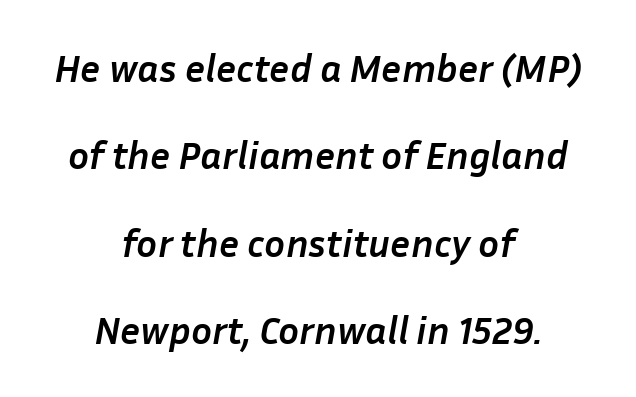
The image shows 39 px semibold type, italic (leaning right); set centered, loose line spacing (2.24x), normal letter spacing, not underlined; low stroke contrast and a medium x-height.
